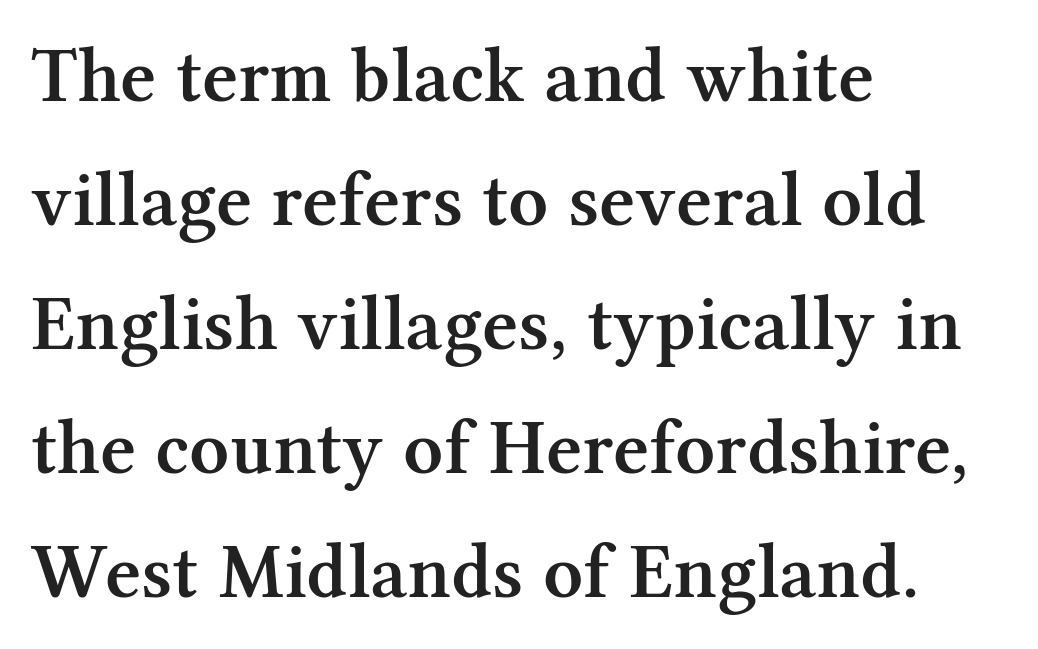
{"serif": "yes", "italic": "no", "bold": "semi", "weight": "semibold", "width": "normal", "stroke_contrast": "medium", "x_height": "medium", "monospaced": "no", "underline": "no", "align": "left", "line_spacing": "normal", "line_spacing_ratio": 1.59, "letter_spacing": "normal", "letter_spacing_em": 0.0, "glyph_px": 78}
